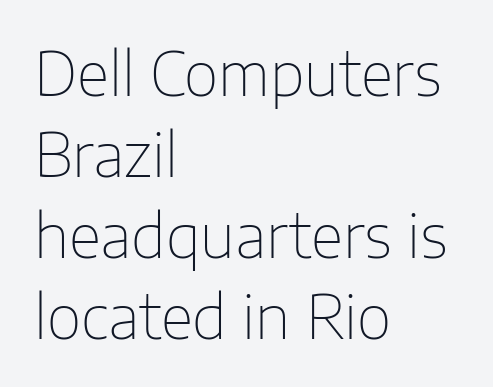
The image shows 60 px thin sans-serif type, upright; set left-aligned, normal line spacing (1.35x), normal letter spacing, not underlined; low stroke contrast and a medium x-height.
